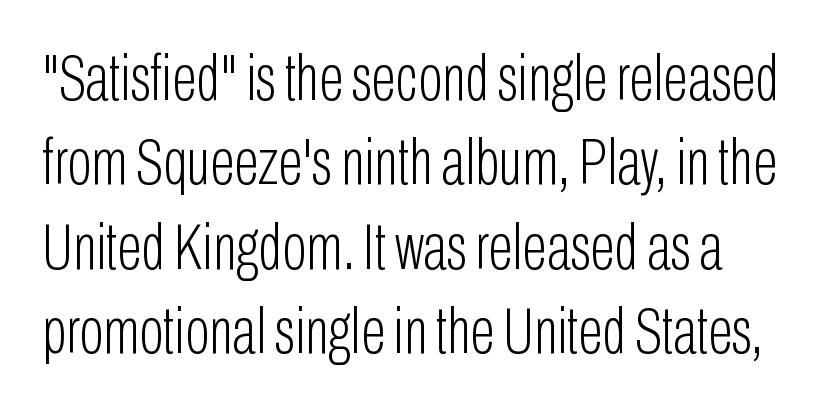
The image shows 65 px light, condensed sans-serif type, upright; set normal line spacing (1.3x), normal letter spacing, not underlined; low stroke contrast and a medium x-height.
